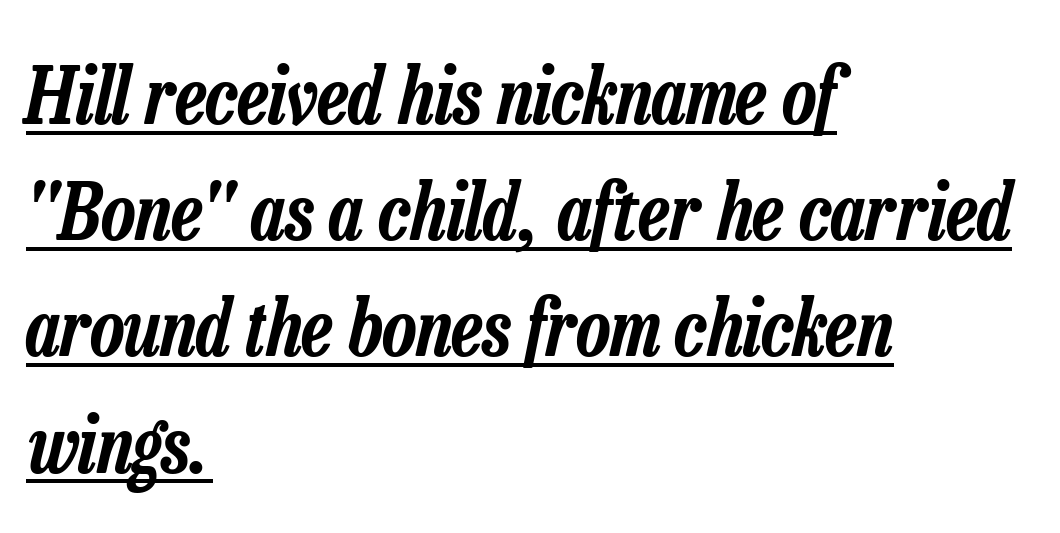
The image shows 78 px condensed type, italic (leaning right); set left-aligned, normal line spacing (1.49x), normal letter spacing, underlined; low stroke contrast and a medium x-height.
